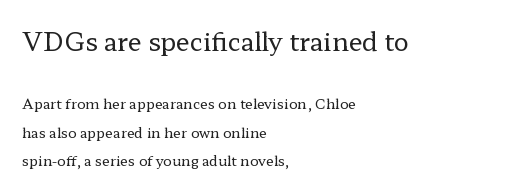
{"italic": "no", "bold": "no", "underline": "no", "align": "left", "line_spacing": "loose", "line_spacing_ratio": 2.02, "letter_spacing": "normal", "letter_spacing_em": 0.0, "larger_block": "first", "size_ratio": 1.79, "glyph_px": 25}
